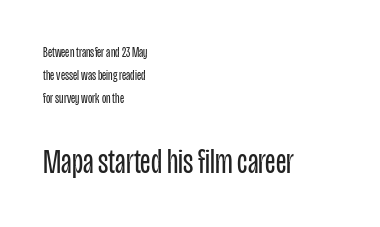
Q: Is the text bold? A: No.
Q: Is the text italic (slanted)? A: No, it is upright.
Q: Is the typeface a serif or a sans-serif typeface? A: Sans-serif.
Q: Is the text underlined? A: No.
Q: How is the paragraph aligned? A: Left-aligned.
Q: Is the spacing between letters normal or unusually wide? A: Normal.
Q: Is the spacing between lines tight, normal or loose? A: Normal.
Q: Which block of text is set in a larger size, the first (top) or the second (bottom)? A: The second (bottom) one.
Q: Width (condensed, normal, or wide)? A: Condensed.
Q: Stroke contrast? A: Low.
Q: x-height? A: Large.
Q: Monospaced? A: No.
